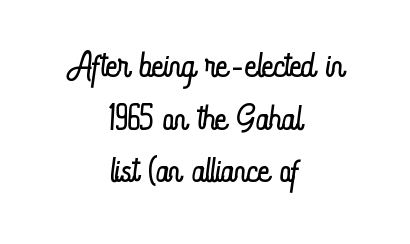
Q: Is the text bold? A: No.
Q: Is the text underlined? A: No.
Q: How is the paragraph aligned? A: Centered.
Q: Is the spacing between letters normal or unusually wide? A: Normal.
Q: Is the spacing between lines tight, normal or loose? A: Tight.
Q: Width (condensed, normal, or wide)? A: Condensed.
Q: Stroke contrast? A: Low.
Q: x-height? A: Small.
Q: Monospaced? A: No.
